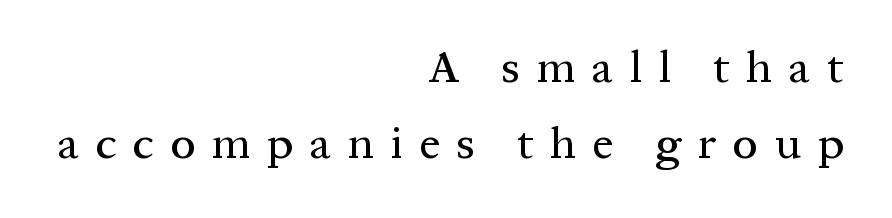
{"serif": "yes", "italic": "no", "width": "normal", "stroke_contrast": "medium", "x_height": "medium", "monospaced": "no", "underline": "no", "align": "right", "line_spacing": "normal", "line_spacing_ratio": 1.68, "letter_spacing": "wide", "letter_spacing_em": 0.37, "glyph_px": 45}
